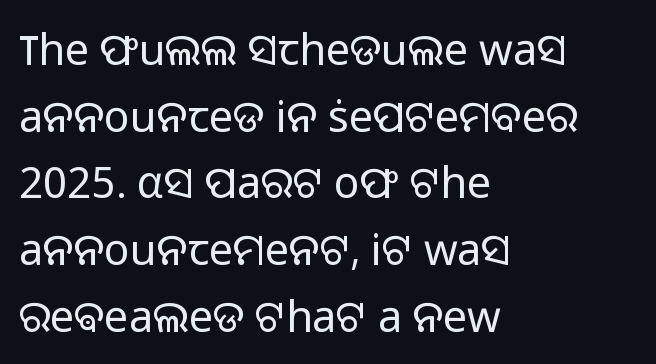
The image shows 43 px light sans-serif type, upright; set left-aligned, normal line spacing (1.55x), normal letter spacing, not underlined; low stroke contrast and a medium x-height.
